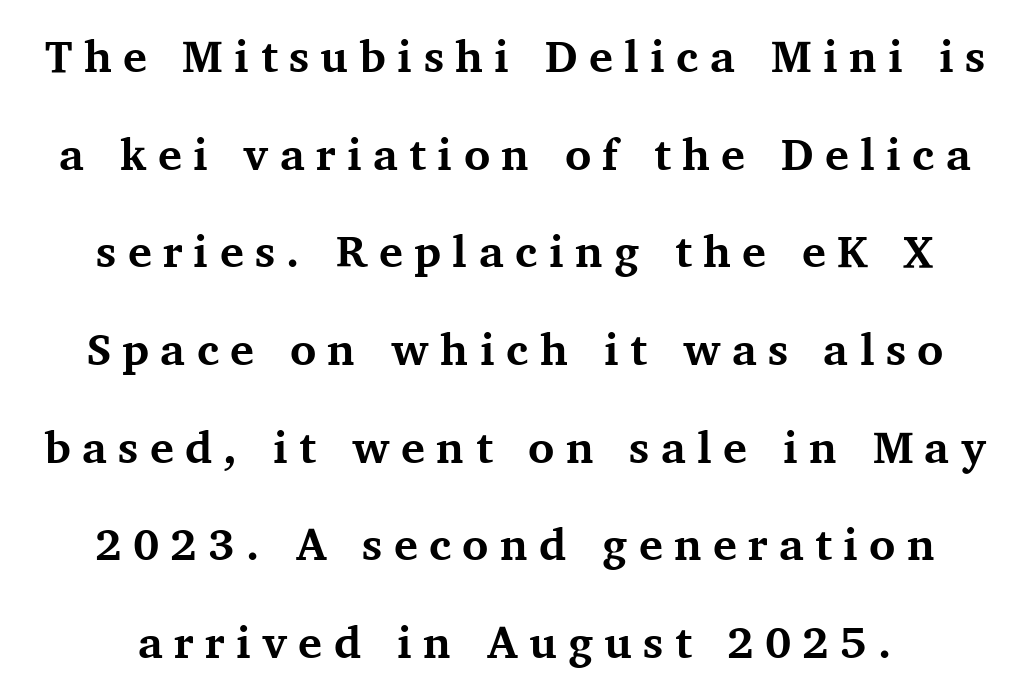
{"serif": "yes", "italic": "no", "bold": "yes", "weight": "bold", "width": "normal", "stroke_contrast": "medium", "x_height": "medium", "monospaced": "no", "underline": "no", "align": "center", "line_spacing": "loose", "line_spacing_ratio": 2.17, "letter_spacing": "wide", "letter_spacing_em": 0.25, "glyph_px": 45}
